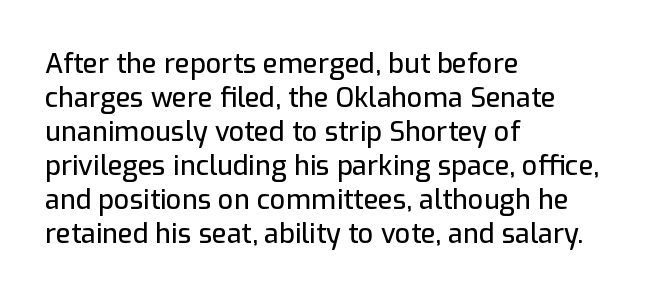
{"italic": "no", "underline": "no", "align": "left", "line_spacing": "normal", "line_spacing_ratio": 1.26, "letter_spacing": "normal", "letter_spacing_em": 0.0, "glyph_px": 27}
